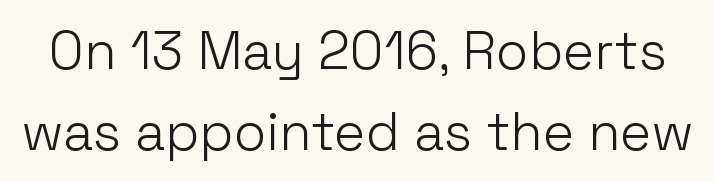
Q: Is the text bold? A: No.
Q: Is the text italic (slanted)? A: No, it is upright.
Q: Is the typeface a serif or a sans-serif typeface? A: Sans-serif.
Q: Is the text underlined? A: No.
Q: Is the spacing between letters normal or unusually wide? A: Normal.
Q: Is the spacing between lines tight, normal or loose? A: Normal.
Q: Width (condensed, normal, or wide)? A: Normal.
Q: Stroke contrast? A: Low.
Q: x-height? A: Medium.
Q: Monospaced? A: No.
